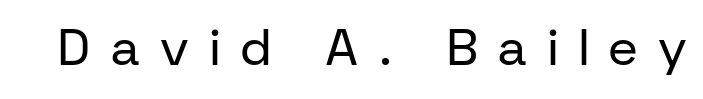
Q: Is the text bold? A: No.
Q: Is the text italic (slanted)? A: No, it is upright.
Q: Is the typeface a serif or a sans-serif typeface? A: Sans-serif.
Q: Is the text underlined? A: No.
Q: Is the spacing between letters normal or unusually wide? A: Unusually wide.
Q: Width (condensed, normal, or wide)? A: Normal.
Q: Stroke contrast? A: Low.
Q: x-height? A: Medium.
Q: Monospaced? A: No.
